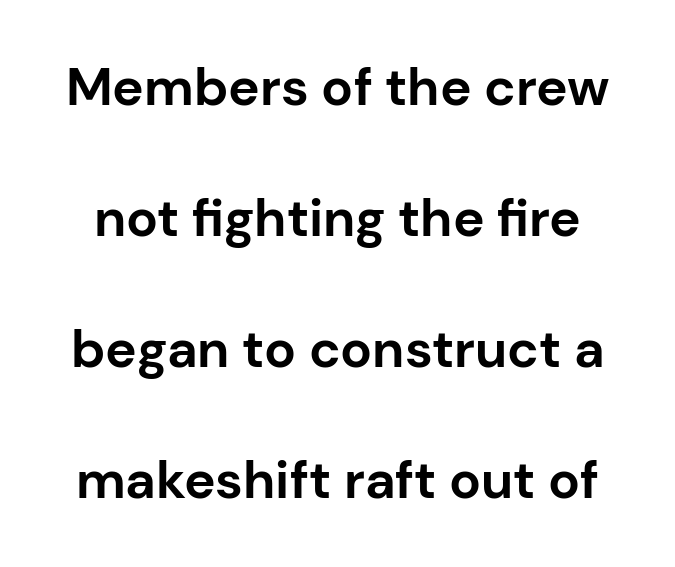
{"serif": "no", "italic": "no", "bold": "yes", "weight": "bold", "width": "normal", "stroke_contrast": "low", "x_height": "medium", "monospaced": "no", "underline": "no", "line_spacing": "loose", "line_spacing_ratio": 2.47, "letter_spacing": "normal", "letter_spacing_em": 0.0, "glyph_px": 53}
